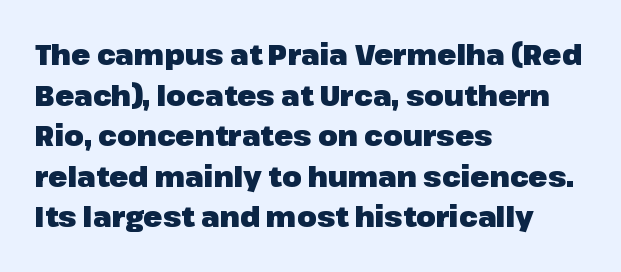
The image shows 28 px heavy sans-serif type, upright; set left-aligned, normal line spacing (1.45x), normal letter spacing, not underlined; low stroke contrast and a medium x-height.
